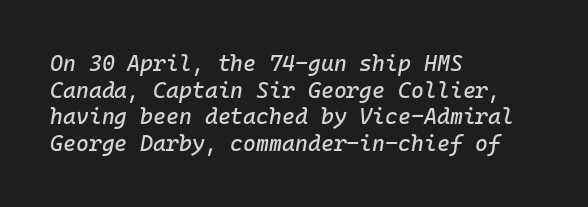
Italic: yes, the glyphs are oblique. Alignment: flush left. No extra tracking has been applied to these lines. Underlining? Definitely not there.
